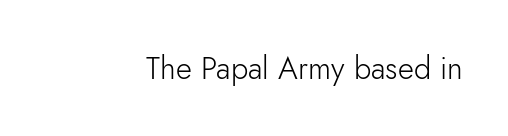
{"serif": "no", "italic": "no", "bold": "no", "weight": "light", "width": "normal", "stroke_contrast": "low", "x_height": "small", "monospaced": "no", "underline": "no", "letter_spacing": "normal", "letter_spacing_em": 0.0, "glyph_px": 31}
